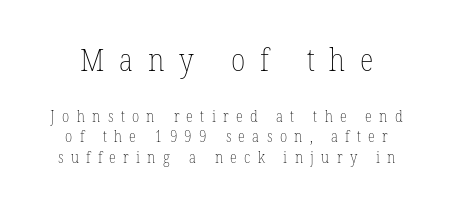
Observe the wide spacing: letters keep a clear distance from each other. Ascenders rise straight up at ninety degrees. The setting favours the middle, as headings and verse often do. Normally led — the rows are evenly, conventionally spaced. The passage shown is not bold in any degree.
